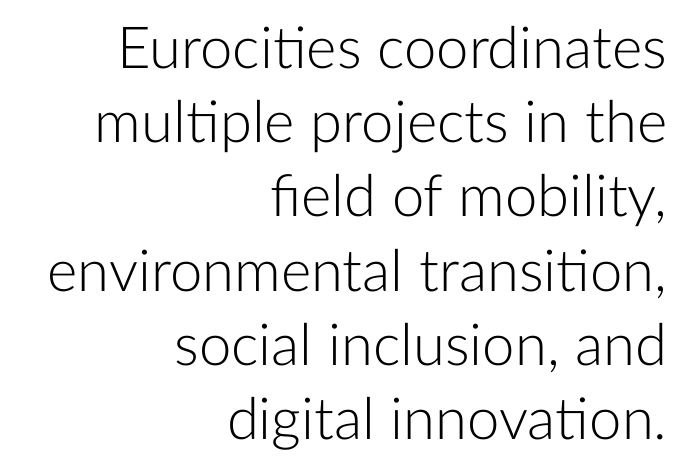
{"serif": "no", "italic": "no", "bold": "no", "weight": "light", "width": "normal", "stroke_contrast": "low", "x_height": "medium", "monospaced": "no", "underline": "no", "align": "right", "line_spacing": "normal", "line_spacing_ratio": 1.28, "letter_spacing": "normal", "letter_spacing_em": 0.0, "glyph_px": 58}
